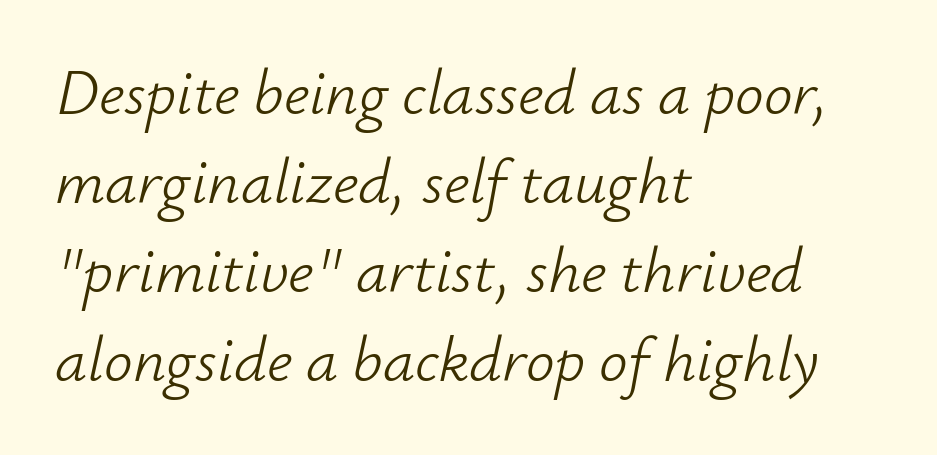
The image shows 64 px light type, italic (leaning right); set left-aligned, normal line spacing (1.39x), normal letter spacing, not underlined; low stroke contrast and a small x-height.
